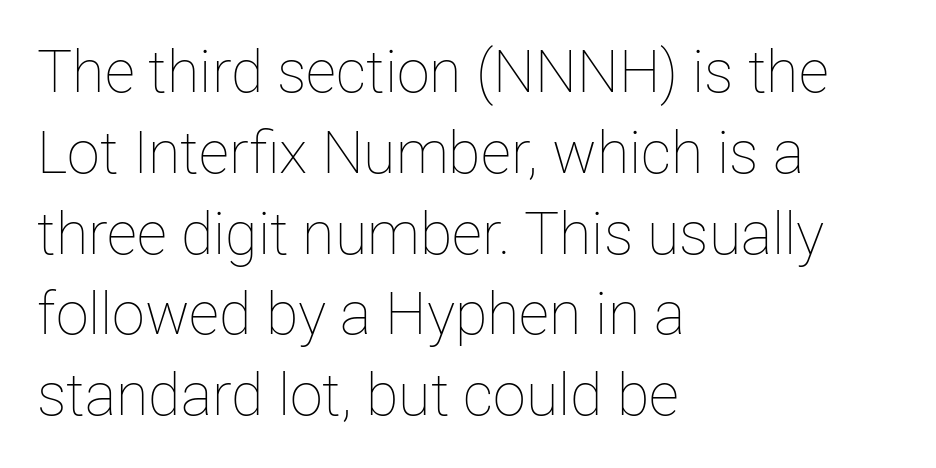
Q: Is the text bold? A: No.
Q: Is the text italic (slanted)? A: No, it is upright.
Q: Is the text underlined? A: No.
Q: How is the paragraph aligned? A: Left-aligned.
Q: Is the spacing between letters normal or unusually wide? A: Normal.
Q: Is the spacing between lines tight, normal or loose? A: Normal.
Q: Width (condensed, normal, or wide)? A: Normal.
Q: Stroke contrast? A: Low.
Q: x-height? A: Medium.
Q: Monospaced? A: No.
